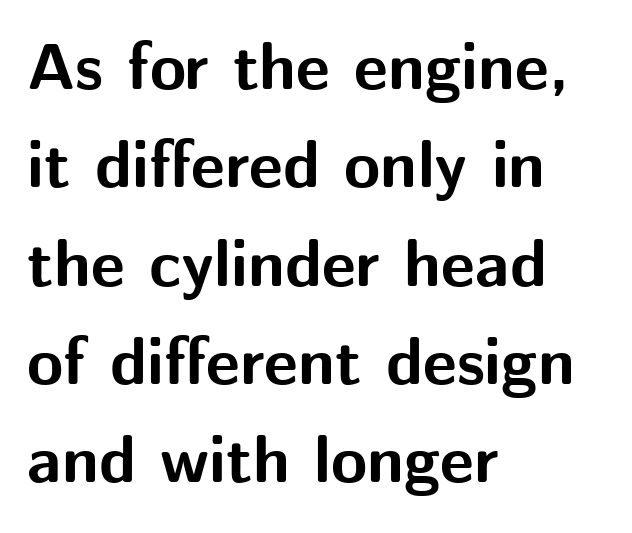
Q: Is the text bold? A: Yes.
Q: Is the text italic (slanted)? A: No, it is upright.
Q: Is the typeface a serif or a sans-serif typeface? A: Sans-serif.
Q: Is the text underlined? A: No.
Q: How is the paragraph aligned? A: Left-aligned.
Q: Is the spacing between letters normal or unusually wide? A: Normal.
Q: Is the spacing between lines tight, normal or loose? A: Normal.
Q: Width (condensed, normal, or wide)? A: Normal.
Q: Stroke contrast? A: Medium.
Q: x-height? A: Medium.
Q: Monospaced? A: No.
